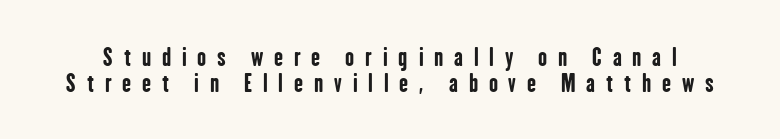
Q: Is the text bold? A: Yes.
Q: Is the text italic (slanted)? A: No, it is upright.
Q: Is the text underlined? A: No.
Q: Is the spacing between letters normal or unusually wide? A: Unusually wide.
Q: Is the spacing between lines tight, normal or loose? A: Tight.
